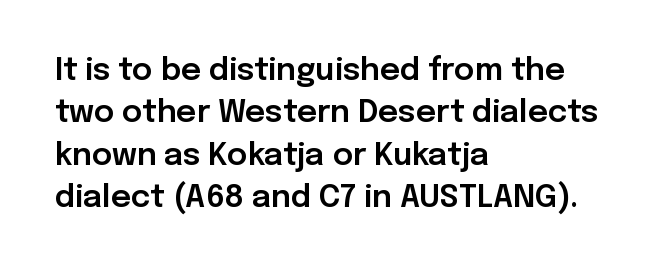
{"serif": "no", "italic": "no", "width": "normal", "stroke_contrast": "low", "x_height": "medium", "monospaced": "no", "underline": "no", "align": "left", "line_spacing": "normal", "line_spacing_ratio": 1.37, "letter_spacing": "normal", "letter_spacing_em": 0.0, "glyph_px": 31}
